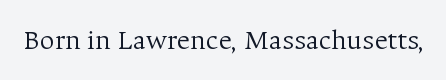
{"serif": "yes", "italic": "no", "bold": "no", "weight": "light", "width": "normal", "stroke_contrast": "medium", "x_height": "medium", "monospaced": "no", "underline": "no", "letter_spacing": "normal", "letter_spacing_em": 0.0, "glyph_px": 29}
